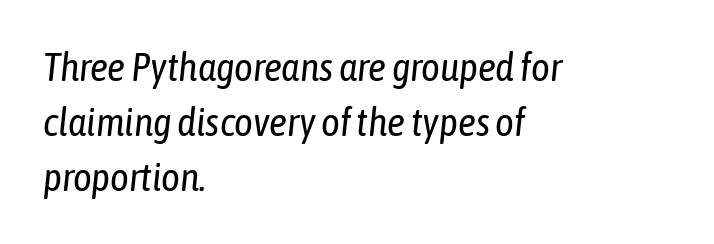
Q: Is the text bold? A: No.
Q: Is the text italic (slanted)? A: Yes, it leans right by about 6 degrees.
Q: Is the text underlined? A: No.
Q: How is the paragraph aligned? A: Left-aligned.
Q: Is the spacing between letters normal or unusually wide? A: Normal.
Q: Is the spacing between lines tight, normal or loose? A: Normal.
Q: Width (condensed, normal, or wide)? A: Condensed.
Q: Stroke contrast? A: Low.
Q: x-height? A: Medium.
Q: Monospaced? A: No.
